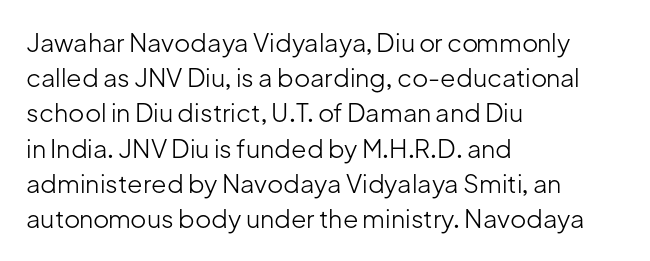
The image shows 25 px text type, upright; set left-aligned, normal line spacing (1.41x), normal letter spacing, not underlined.
